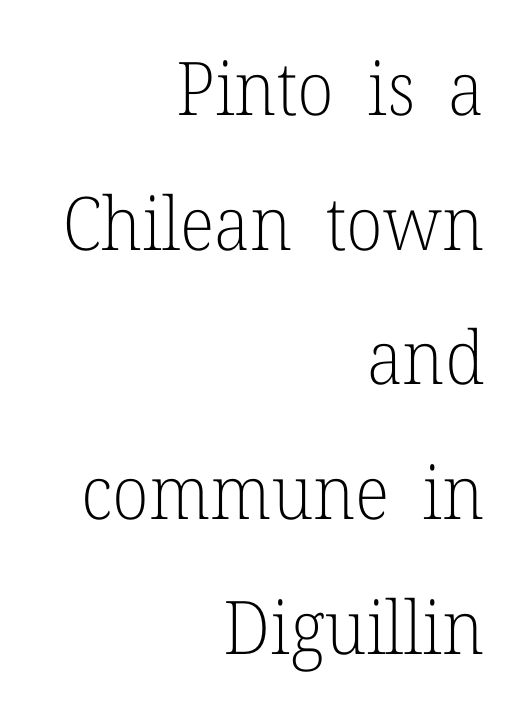
Q: Is the text bold? A: No.
Q: Is the text italic (slanted)? A: No, it is upright.
Q: Is the typeface a serif or a sans-serif typeface? A: Serif.
Q: Is the text underlined? A: No.
Q: How is the paragraph aligned? A: Right-aligned.
Q: Is the spacing between letters normal or unusually wide? A: Normal.
Q: Width (condensed, normal, or wide)? A: Normal.
Q: Stroke contrast? A: Low.
Q: x-height? A: Medium.
Q: Monospaced? A: No.
